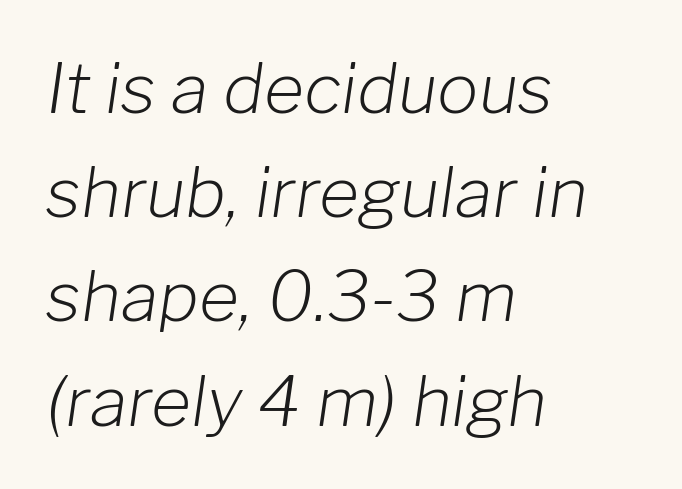
The image shows 69 px light type, italic (leaning right); set left-aligned, normal line spacing (1.51x), normal letter spacing, not underlined; low stroke contrast and a medium x-height.
